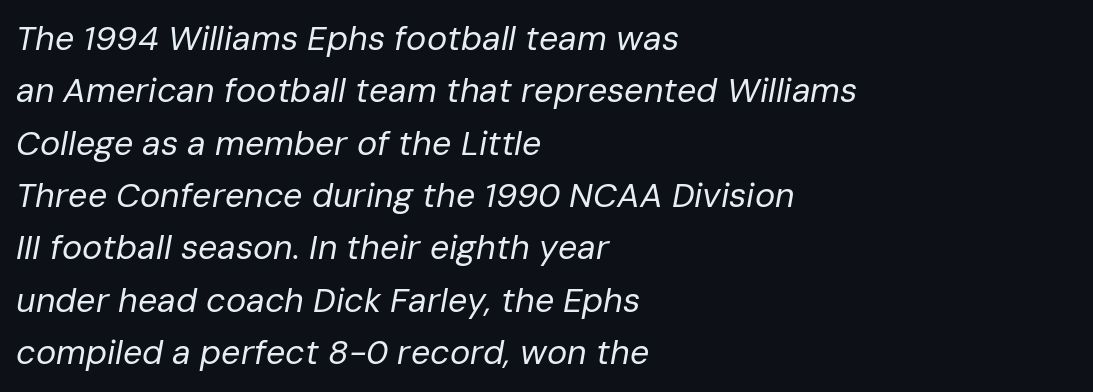
Q: Is the text bold? A: No.
Q: Is the text italic (slanted)? A: Yes, it leans right by about 10 degrees.
Q: Is the text underlined? A: No.
Q: How is the paragraph aligned? A: Left-aligned.
Q: Is the spacing between letters normal or unusually wide? A: Normal.
Q: Is the spacing between lines tight, normal or loose? A: Normal.
Q: Width (condensed, normal, or wide)? A: Normal.
Q: Stroke contrast? A: Low.
Q: x-height? A: Medium.
Q: Monospaced? A: No.
